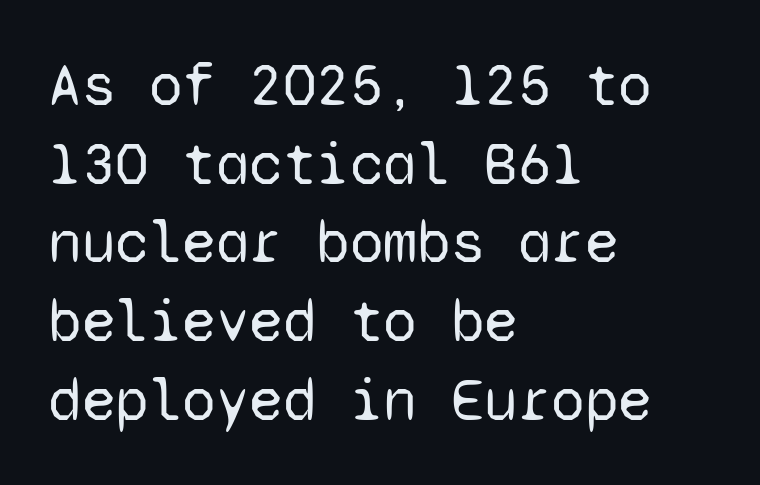
Q: Is the text bold? A: No.
Q: Is the text italic (slanted)? A: No, it is upright.
Q: Is the typeface a serif or a sans-serif typeface? A: Sans-serif.
Q: Is the text underlined? A: No.
Q: How is the paragraph aligned? A: Left-aligned.
Q: Is the spacing between letters normal or unusually wide? A: Normal.
Q: Is the spacing between lines tight, normal or loose? A: Normal.
Q: Width (condensed, normal, or wide)? A: Normal.
Q: Stroke contrast? A: Low.
Q: x-height? A: Medium.
Q: Monospaced? A: Yes.
